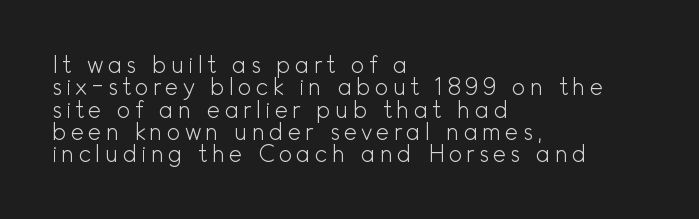
Q: Is the text bold? A: No.
Q: Is the text italic (slanted)? A: No, it is upright.
Q: Is the text underlined? A: No.
Q: How is the paragraph aligned? A: Left-aligned.
Q: Is the spacing between lines tight, normal or loose? A: Tight.
